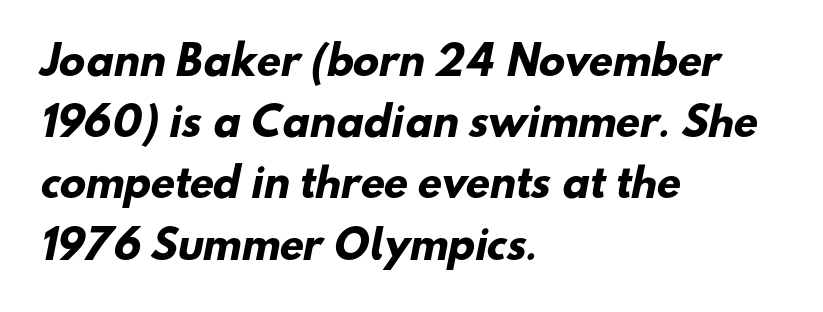
The image shows 39 px heavy sans-serif type; set left-aligned, normal line spacing (1.57x), normal letter spacing, not underlined; low stroke contrast and a small x-height.
